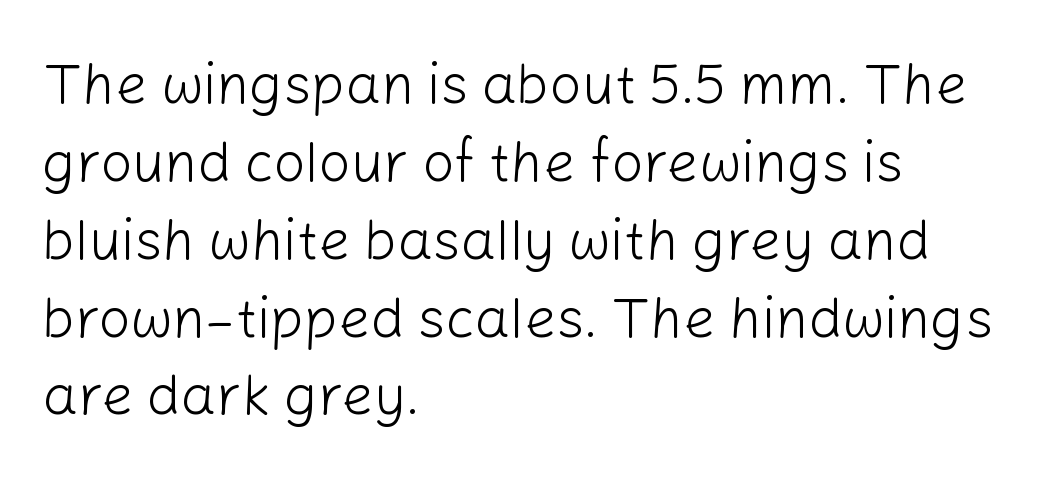
Q: Is the text bold? A: No.
Q: Is the text italic (slanted)? A: No, it is upright.
Q: Is the typeface a serif or a sans-serif typeface? A: Sans-serif.
Q: Is the text underlined? A: No.
Q: How is the paragraph aligned? A: Left-aligned.
Q: Is the spacing between letters normal or unusually wide? A: Normal.
Q: Is the spacing between lines tight, normal or loose? A: Normal.
Q: Width (condensed, normal, or wide)? A: Normal.
Q: Stroke contrast? A: Low.
Q: x-height? A: Medium.
Q: Monospaced? A: No.
